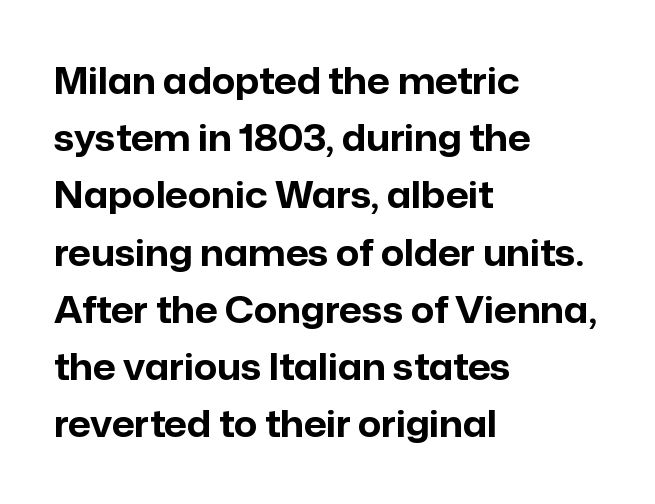
Letterform terminals end flat and unadorned throughout the passage. The axis of the letterforms is exactly vertical. The gap between lines stays unmarked. Horizontal bands of white between lines are of average thickness. A classic flush-left, rag-right setting is used for this passage.
